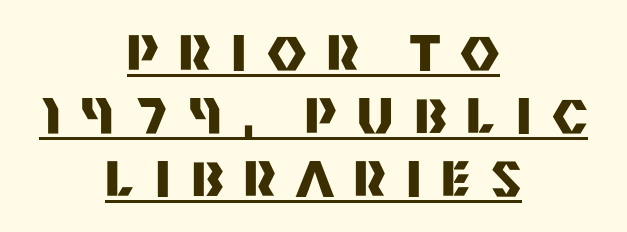
The image shows 48 px heavy sans-serif type, upright; set centered, normal line spacing (1.31x), unusually wide letter spacing (+0.42 em), underlined; medium stroke contrast and a large x-height.
